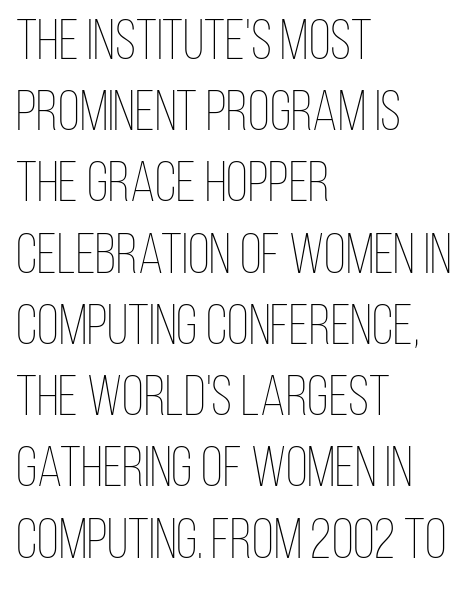
The image shows 57 px thin, condensed type, upright; set left-aligned, normal line spacing (1.25x), normal letter spacing, not underlined; low stroke contrast and a large x-height.
